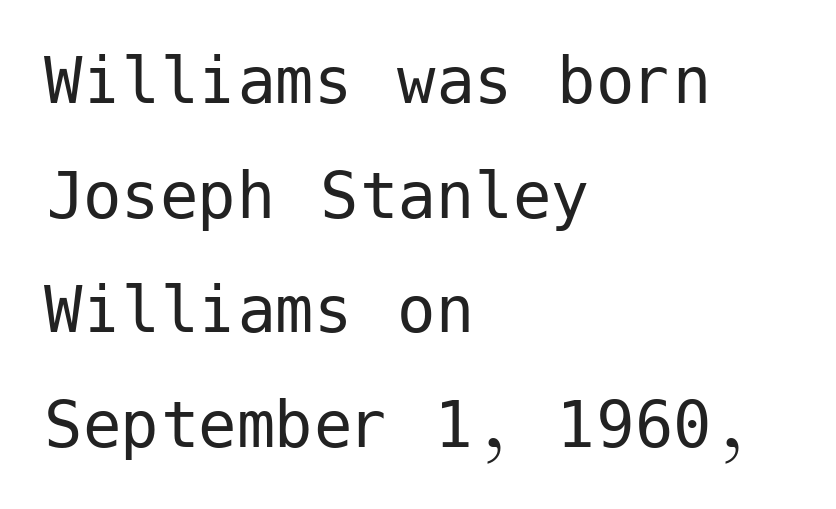
Stroke thickness stays within the range of a standard reading face or lighter. Line starts are locked; line ends wander. Unlike a traditional serif, this face leaves its strokes unadorned. The type is set solid horizontally, with unmodified tracking.
